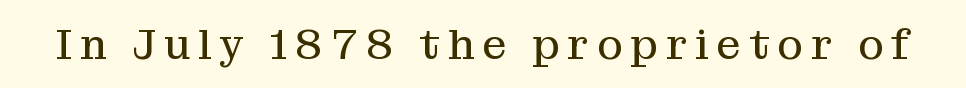
Q: Is the text bold? A: No.
Q: Is the text italic (slanted)? A: No, it is upright.
Q: Is the typeface a serif or a sans-serif typeface? A: Serif.
Q: Is the text underlined? A: No.
Q: Width (condensed, normal, or wide)? A: Normal.
Q: Stroke contrast? A: Medium.
Q: x-height? A: Medium.
Q: Monospaced? A: No.
